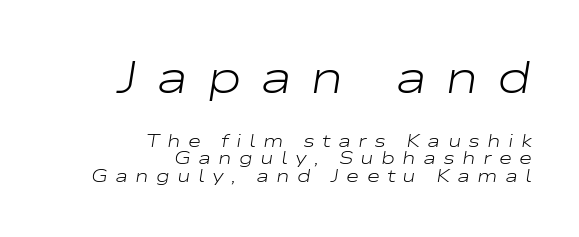
{"italic": "yes", "lean": "right", "slant_degrees": 9, "bold": "no", "weight": "light", "width": "wide", "stroke_contrast": "low", "x_height": "medium", "monospaced": "no", "underline": "no", "align": "right", "line_spacing": "tight", "line_spacing_ratio": 0.99, "letter_spacing": "wide", "letter_spacing_em": 0.4, "larger_block": "first", "size_ratio": 2.5, "glyph_px": 45}
